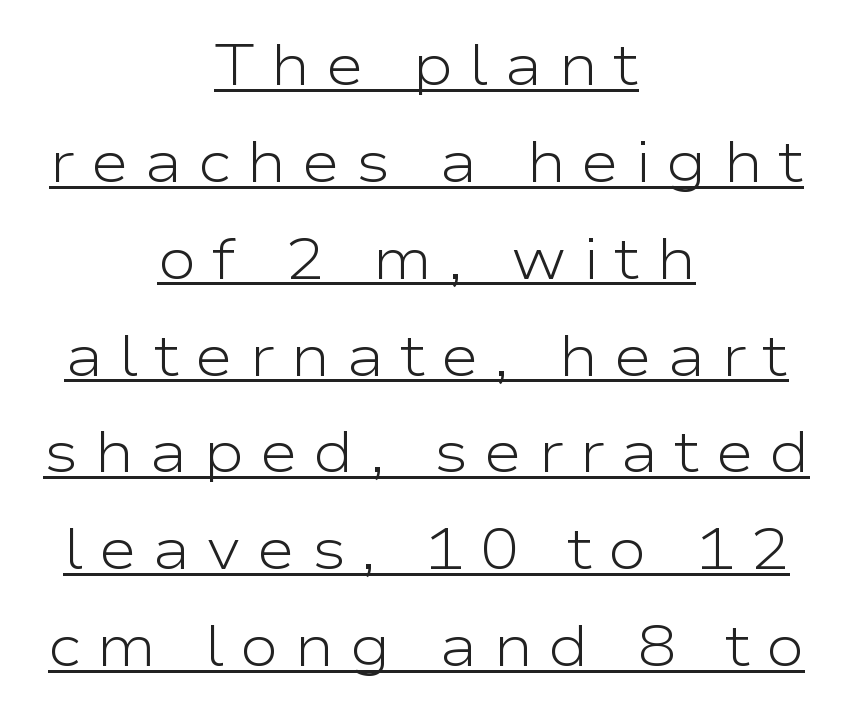
The image shows 58 px light, wide sans-serif type, upright; set centered, normal line spacing (1.67x), unusually wide letter spacing (+0.27 em), underlined; low stroke contrast and a medium x-height.
